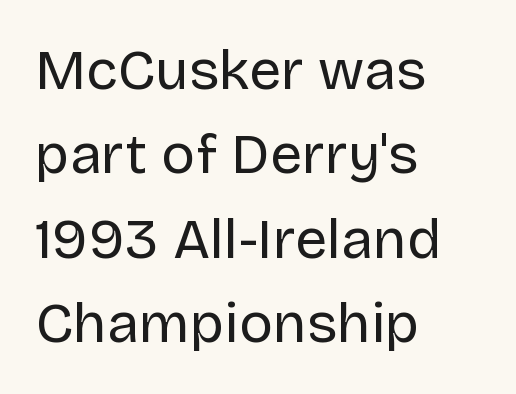
The image shows 57 px regular-weight sans-serif type, upright; set left-aligned, normal line spacing (1.48x), normal letter spacing, not underlined; low stroke contrast and a large x-height.
